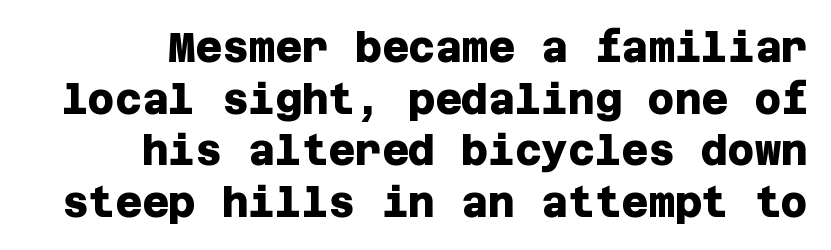
Vertically, the passage feels balanced, rows spaced as you'd expect. The tracking reads as untouched default to a designer's eye. Notice how the passage keeps a crisp vertical edge on the right only. Underline: absent. The passage shown is typeset with a sans-serif family.
